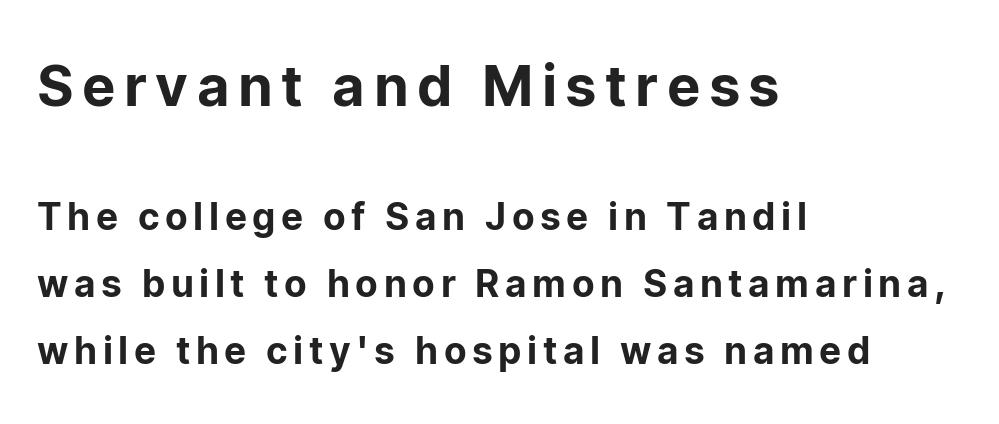
Type without underlining. Reading down the block, your eye returns to a fixed left position each line. Serifs: no, the terminals of the letterforms are clean. Looks like regular typesetting: each glyph gets only the width it needs.
